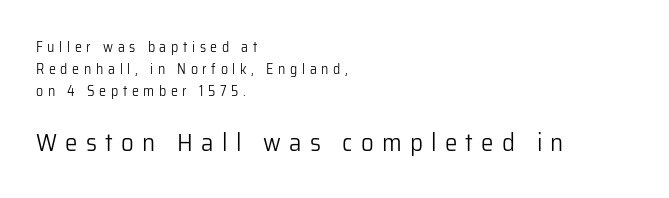
{"italic": "no", "bold": "no", "underline": "no", "align": "left", "line_spacing": "normal", "line_spacing_ratio": 1.56, "letter_spacing": "wide", "letter_spacing_em": 0.33, "larger_block": "second", "size_ratio": 1.79, "glyph_px": 25}
